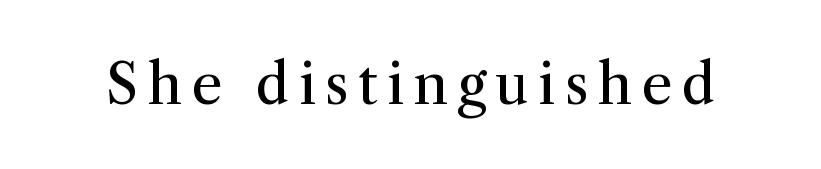
{"serif": "yes", "italic": "no", "bold": "no", "weight": "regular", "width": "normal", "stroke_contrast": "medium", "x_height": "medium", "monospaced": "no", "underline": "no", "glyph_px": 55}
